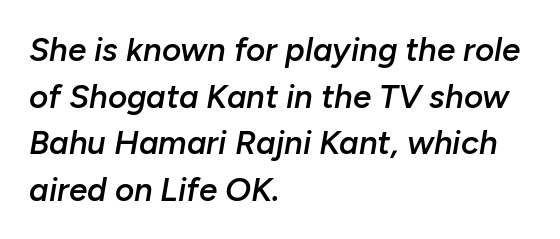
Q: Is the text bold? A: Semi-bold.
Q: Is the text italic (slanted)? A: Yes, it leans right by about 10 degrees.
Q: Is the text underlined? A: No.
Q: How is the paragraph aligned? A: Left-aligned.
Q: Is the spacing between letters normal or unusually wide? A: Normal.
Q: Is the spacing between lines tight, normal or loose? A: Normal.
Q: Width (condensed, normal, or wide)? A: Normal.
Q: Stroke contrast? A: Low.
Q: x-height? A: Medium.
Q: Monospaced? A: No.
